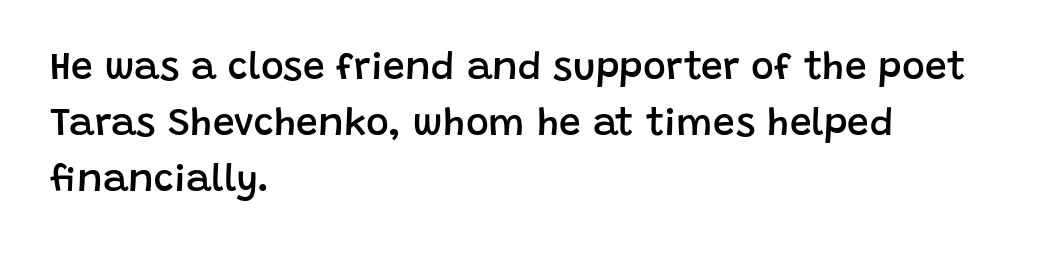
Q: Is the text bold? A: Semi-bold.
Q: Is the text italic (slanted)? A: No, it is upright.
Q: Is the typeface a serif or a sans-serif typeface? A: Sans-serif.
Q: Is the text underlined? A: No.
Q: How is the paragraph aligned? A: Left-aligned.
Q: Is the spacing between letters normal or unusually wide? A: Normal.
Q: Is the spacing between lines tight, normal or loose? A: Normal.
Q: Width (condensed, normal, or wide)? A: Normal.
Q: Stroke contrast? A: Low.
Q: x-height? A: Large.
Q: Monospaced? A: No.
